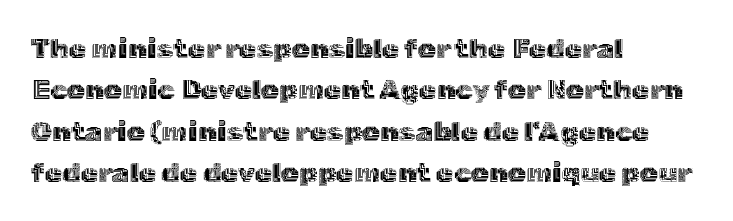
{"italic": "no", "width": "normal", "x_height": "medium", "monospaced": "no", "underline": "no", "align": "left", "line_spacing": "normal", "line_spacing_ratio": 1.48, "letter_spacing": "normal", "letter_spacing_em": 0.0, "glyph_px": 28}
